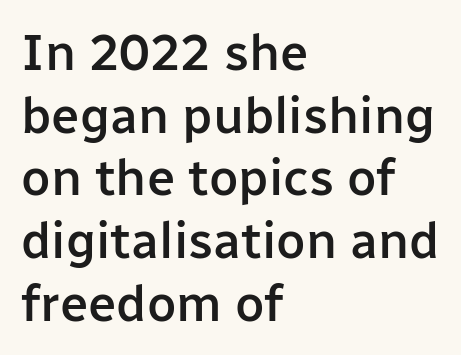
The image shows 51 px semibold sans-serif type, upright; set left-aligned, line spacing 1.23x, normal letter spacing, not underlined; low stroke contrast and a medium x-height.
